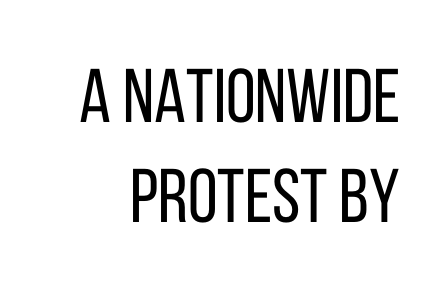
Q: Is the text bold? A: No.
Q: Is the text italic (slanted)? A: No, it is upright.
Q: Is the typeface a serif or a sans-serif typeface? A: Sans-serif.
Q: Is the text underlined? A: No.
Q: Is the spacing between letters normal or unusually wide? A: Normal.
Q: Is the spacing between lines tight, normal or loose? A: Normal.
Q: Width (condensed, normal, or wide)? A: Condensed.
Q: Stroke contrast? A: Low.
Q: x-height? A: Large.
Q: Monospaced? A: No.
